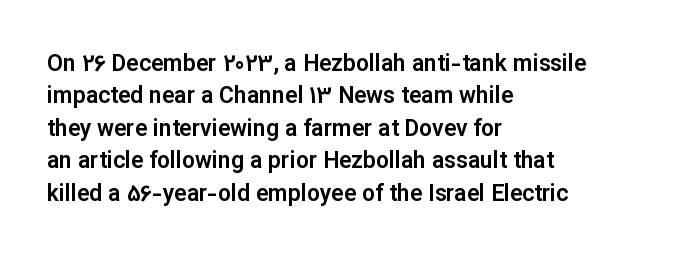
{"italic": "no", "underline": "no", "align": "left", "line_spacing": "normal", "line_spacing_ratio": 1.41, "letter_spacing": "normal", "letter_spacing_em": 0.0, "glyph_px": 23}
